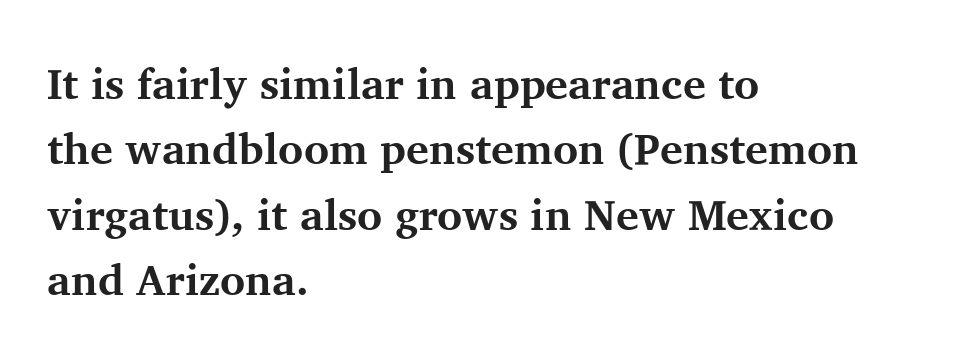
{"serif": "yes", "italic": "no", "bold": "yes", "weight": "bold", "width": "normal", "stroke_contrast": "medium", "x_height": "medium", "monospaced": "no", "underline": "no", "align": "left", "line_spacing": "normal", "line_spacing_ratio": 1.52, "letter_spacing": "normal", "letter_spacing_em": 0.0, "glyph_px": 43}
